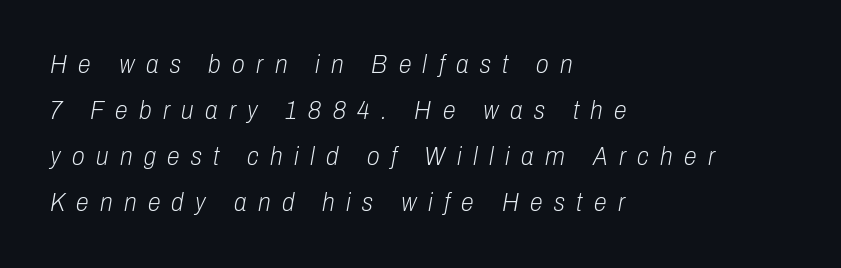
Q: Is the text bold? A: No.
Q: Is the text italic (slanted)? A: Yes, it leans right by about 10 degrees.
Q: Is the text underlined? A: No.
Q: How is the paragraph aligned? A: Left-aligned.
Q: Is the spacing between letters normal or unusually wide? A: Unusually wide.
